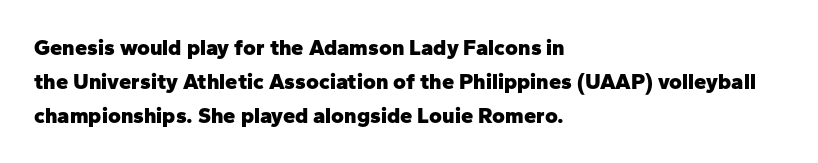
Q: Is the text bold? A: Yes.
Q: Is the text italic (slanted)? A: No, it is upright.
Q: Is the text underlined? A: No.
Q: How is the paragraph aligned? A: Left-aligned.
Q: Is the spacing between letters normal or unusually wide? A: Normal.
Q: Is the spacing between lines tight, normal or loose? A: Normal.
